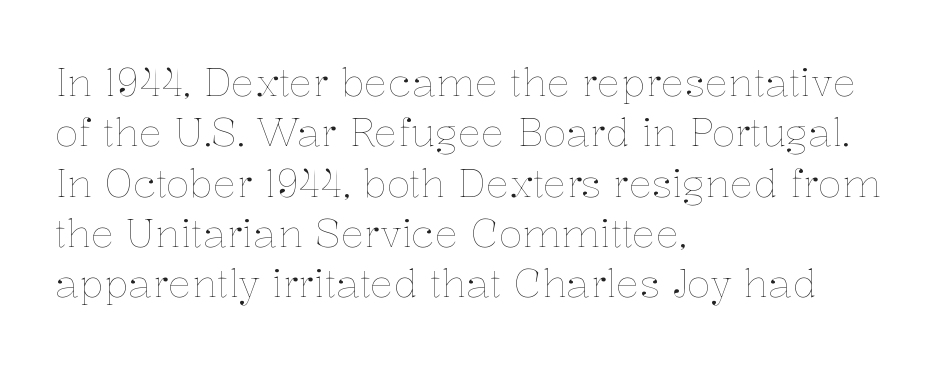
The image shows 39 px thin type, upright; set left-aligned, normal line spacing (1.29x), normal letter spacing, not underlined; low stroke contrast and a medium x-height.
